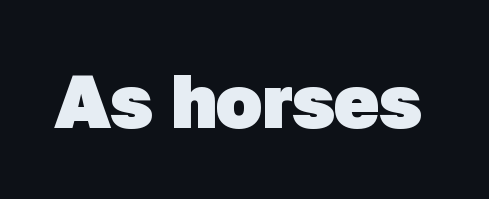
Q: Is the text bold? A: Yes.
Q: Is the typeface a serif or a sans-serif typeface? A: Sans-serif.
Q: Is the text underlined? A: No.
Q: Is the spacing between letters normal or unusually wide? A: Normal.
Q: Width (condensed, normal, or wide)? A: Normal.
Q: Stroke contrast? A: Low.
Q: x-height? A: Medium.
Q: Monospaced? A: No.
